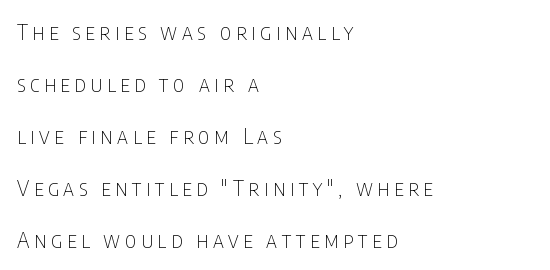
Characters follow at a spacing far wider than the type designer built in. The specimen reads as upright at a glance. The glyphs are unaccompanied by any horizontal stroke below them. The strokes are not fattened; the text isn't bold.
